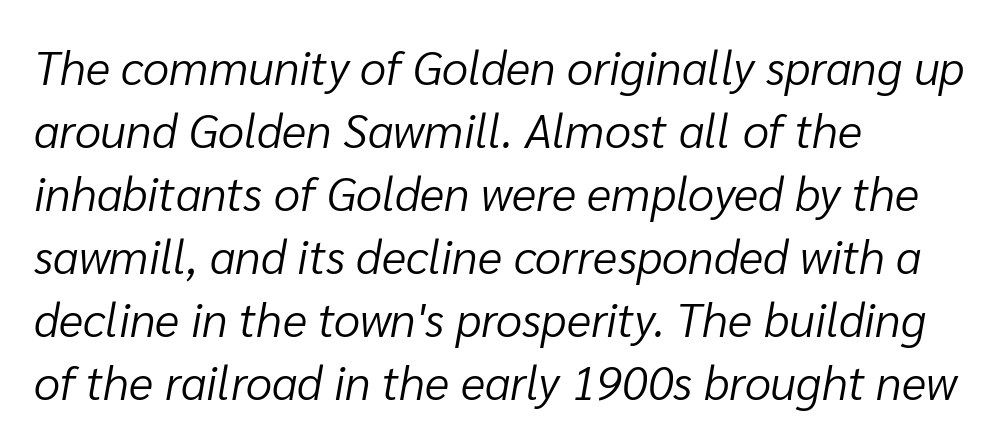
{"italic": "yes", "lean": "right", "slant_degrees": 10, "bold": "no", "weight": "light", "width": "normal", "stroke_contrast": "low", "x_height": "medium", "monospaced": "no", "underline": "no", "align": "left", "line_spacing": "normal", "line_spacing_ratio": 1.34, "letter_spacing": "normal", "letter_spacing_em": 0.0, "glyph_px": 47}
